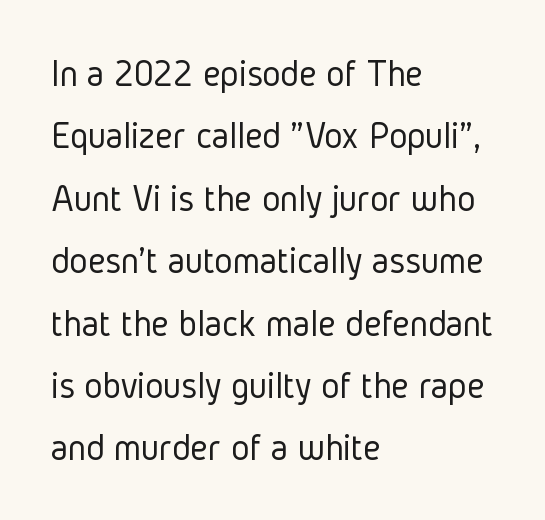
A normal amount of white space separates one row of letters from the next. Tall strokes in this sample are plumb rather than angled. Each letter keeps its own natural width here, so spacing adapts to shape. Each row of text sits above clean, open space.
